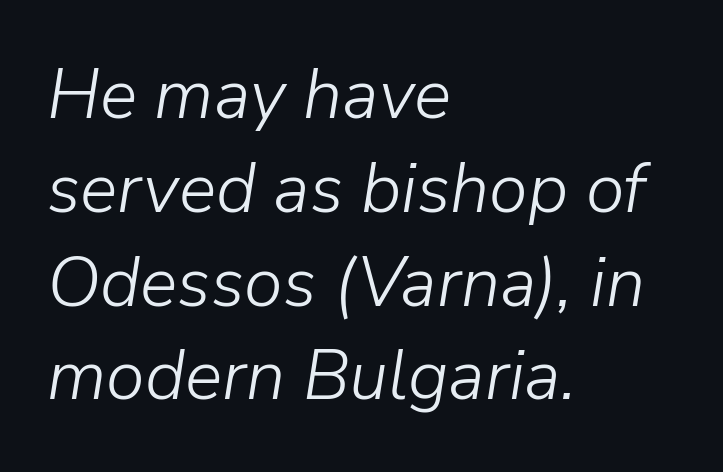
{"italic": "yes", "lean": "right", "slant_degrees": 9, "bold": "no", "weight": "light", "width": "normal", "stroke_contrast": "low", "x_height": "medium", "monospaced": "no", "underline": "no", "align": "left", "line_spacing": "normal", "line_spacing_ratio": 1.34, "letter_spacing": "normal", "letter_spacing_em": 0.0, "glyph_px": 70}
